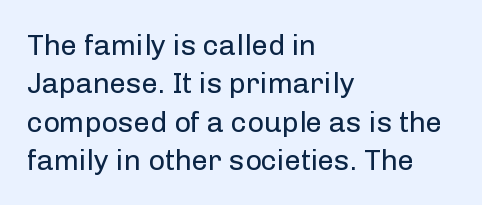
Q: Is the text bold? A: No.
Q: Is the text italic (slanted)? A: No, it is upright.
Q: Is the typeface a serif or a sans-serif typeface? A: Sans-serif.
Q: Is the text underlined? A: No.
Q: How is the paragraph aligned? A: Left-aligned.
Q: Is the spacing between letters normal or unusually wide? A: Normal.
Q: Is the spacing between lines tight, normal or loose? A: Normal.
Q: Width (condensed, normal, or wide)? A: Normal.
Q: Stroke contrast? A: Low.
Q: x-height? A: Medium.
Q: Monospaced? A: No.
